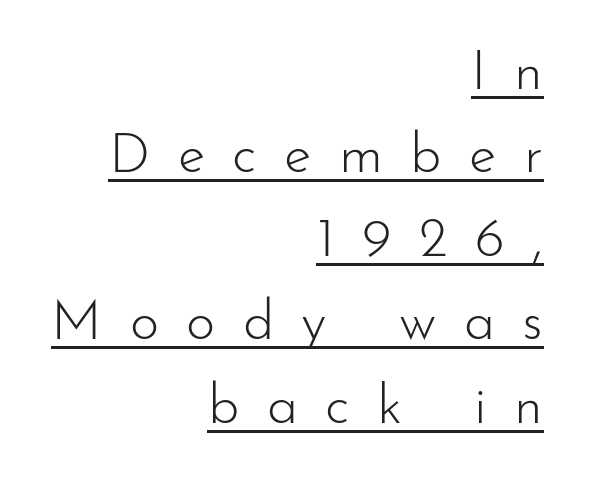
The image shows 56 px light sans-serif type, upright; set right-aligned, normal line spacing (1.49x), unusually wide letter spacing (+0.49 em), underlined; low stroke contrast and a small x-height.
